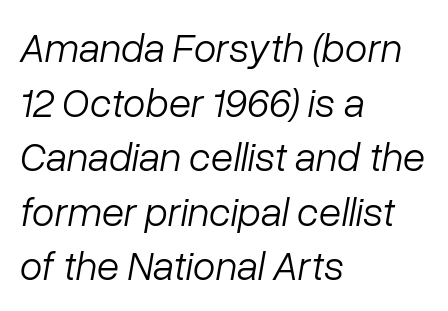
Q: Is the text bold? A: No.
Q: Is the text italic (slanted)? A: Yes, it leans right by about 10 degrees.
Q: Is the text underlined? A: No.
Q: How is the paragraph aligned? A: Left-aligned.
Q: Is the spacing between letters normal or unusually wide? A: Normal.
Q: Is the spacing between lines tight, normal or loose? A: Normal.
Q: Width (condensed, normal, or wide)? A: Normal.
Q: Stroke contrast? A: Low.
Q: x-height? A: Medium.
Q: Monospaced? A: No.
